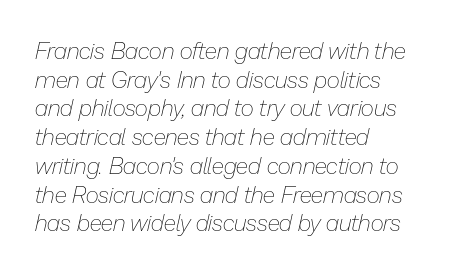
Q: Is the text bold? A: No.
Q: Is the text italic (slanted)? A: Yes, it leans right by about 13 degrees.
Q: Is the text underlined? A: No.
Q: How is the paragraph aligned? A: Left-aligned.
Q: Is the spacing between letters normal or unusually wide? A: Normal.
Q: Is the spacing between lines tight, normal or loose? A: Normal.
